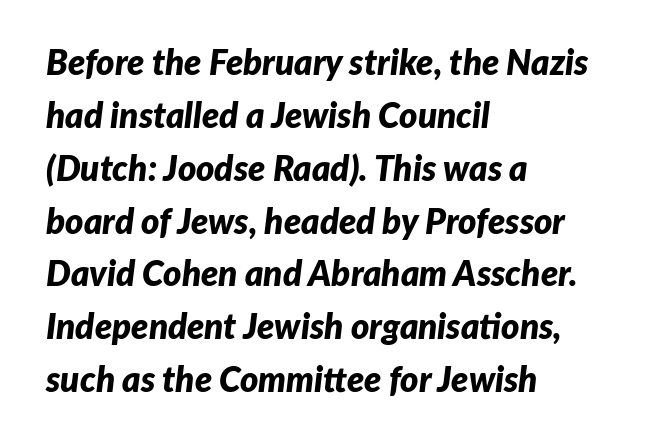
Q: Is the text bold? A: Yes.
Q: Is the text italic (slanted)? A: Yes, it leans right by about 7 degrees.
Q: Is the text underlined? A: No.
Q: How is the paragraph aligned? A: Left-aligned.
Q: Is the spacing between letters normal or unusually wide? A: Normal.
Q: Is the spacing between lines tight, normal or loose? A: Normal.
Q: Width (condensed, normal, or wide)? A: Normal.
Q: Stroke contrast? A: Low.
Q: x-height? A: Medium.
Q: Monospaced? A: No.
